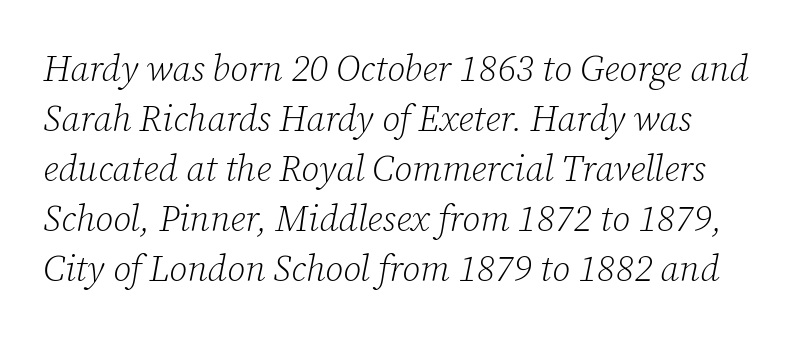
Quick note: italic. Each letter keeps its own natural width here, so spacing adapts to shape. Small tapered or slab feet sit at the stroke ends, so this counts as serif. Is there much room between lines? A standard amount, neither cramped nor airy.
